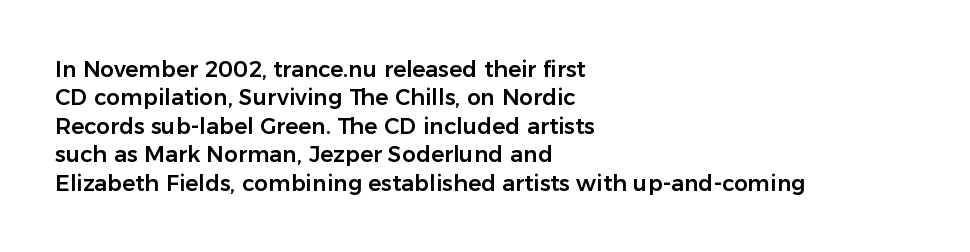
{"italic": "no", "underline": "no", "align": "left", "line_spacing": "normal", "line_spacing_ratio": 1.29, "letter_spacing": "normal", "letter_spacing_em": 0.0, "glyph_px": 22}
